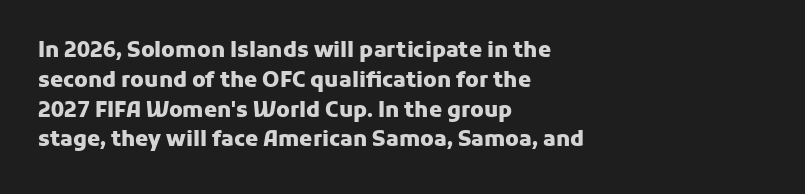
A bare baseline throughout the passage. Heavy-handed strokes throughout: this text is bold. Style check: upright. The setting favours the left margin, as ordinary paragraphs usually do. How are the letters spaced? Ordinarily, with no added tracking.
